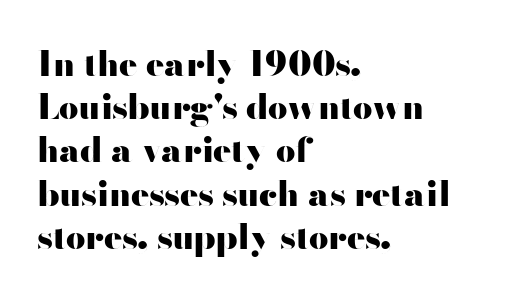
The image shows 34 px heavy, wide type, upright; set left-aligned, normal line spacing (1.27x), normal letter spacing, not underlined; high stroke contrast and a small x-height.
